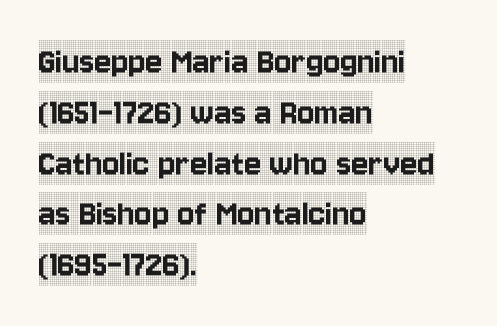
{"serif": "yes", "italic": "no", "width": "condensed", "x_height": "large", "monospaced": "no", "underline": "no", "align": "left", "line_spacing": "normal", "line_spacing_ratio": 1.27, "letter_spacing": "normal", "letter_spacing_em": 0.0, "glyph_px": 40}
